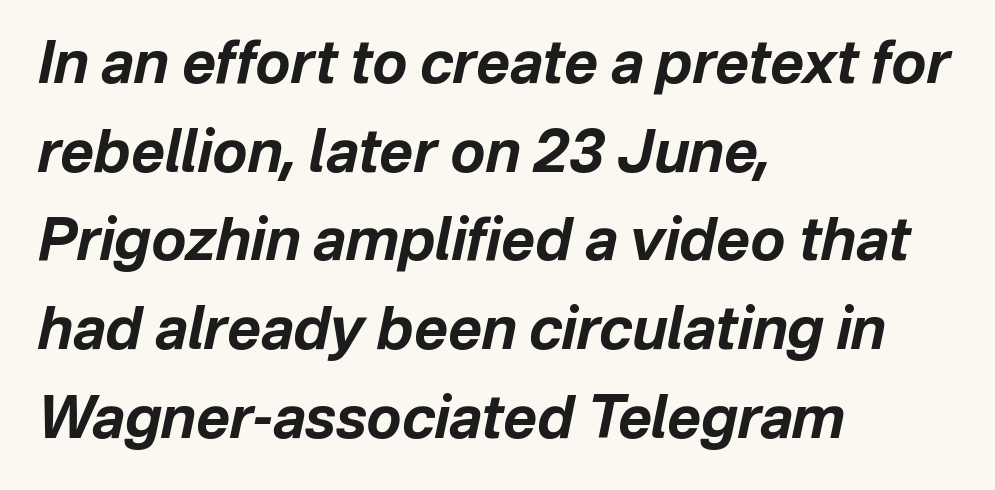
{"italic": "yes", "lean": "right", "slant_degrees": 12, "bold": "yes", "weight": "bold", "width": "normal", "stroke_contrast": "low", "x_height": "medium", "monospaced": "no", "underline": "no", "align": "left", "line_spacing": "normal", "line_spacing_ratio": 1.53, "letter_spacing": "normal", "letter_spacing_em": 0.0, "glyph_px": 58}
